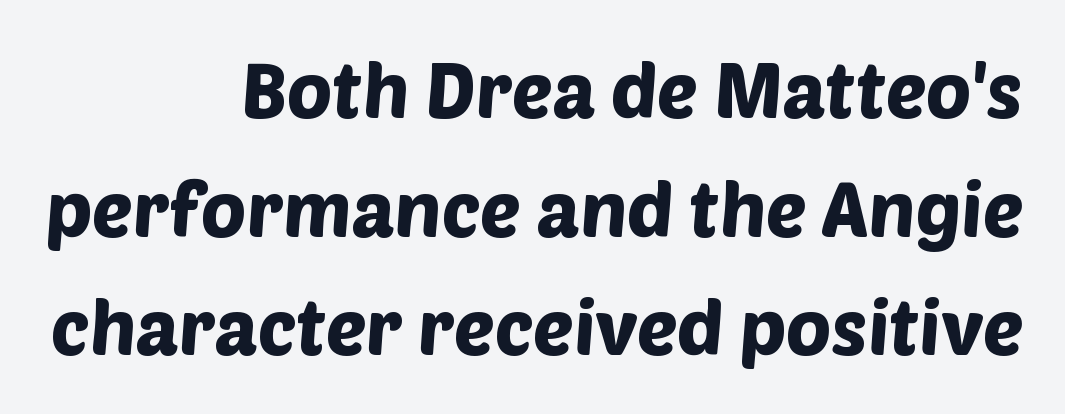
{"serif": "no", "width": "normal", "stroke_contrast": "low", "x_height": "large", "monospaced": "no", "underline": "no", "align": "right", "line_spacing": "normal", "line_spacing_ratio": 1.56, "letter_spacing": "normal", "letter_spacing_em": 0.0, "glyph_px": 76}
